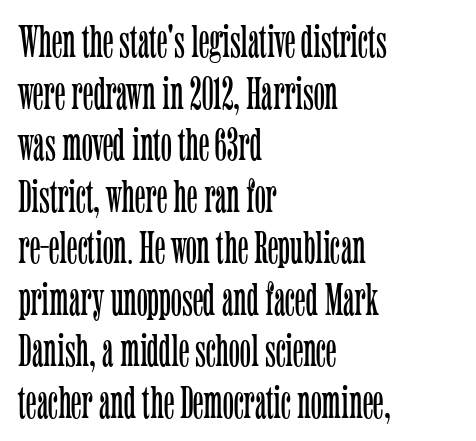
The image shows 46 px light, condensed serif type, upright; set left-aligned, tight line spacing (1.12x), normal letter spacing, not underlined; low stroke contrast and a medium x-height.
